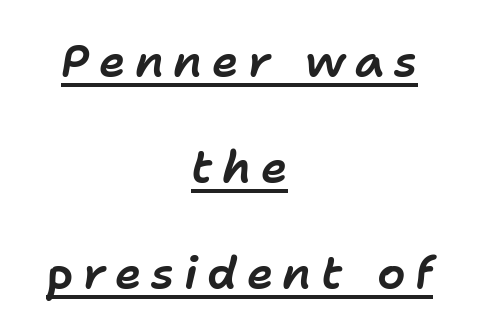
Q: Is the text italic (slanted)? A: Yes, it leans right by about 11 degrees.
Q: Is the text underlined? A: Yes.
Q: How is the paragraph aligned? A: Centered.
Q: Is the spacing between letters normal or unusually wide? A: Unusually wide.
Q: Is the spacing between lines tight, normal or loose? A: Loose.
Q: Width (condensed, normal, or wide)? A: Normal.
Q: Stroke contrast? A: Low.
Q: x-height? A: Medium.
Q: Monospaced? A: No.
